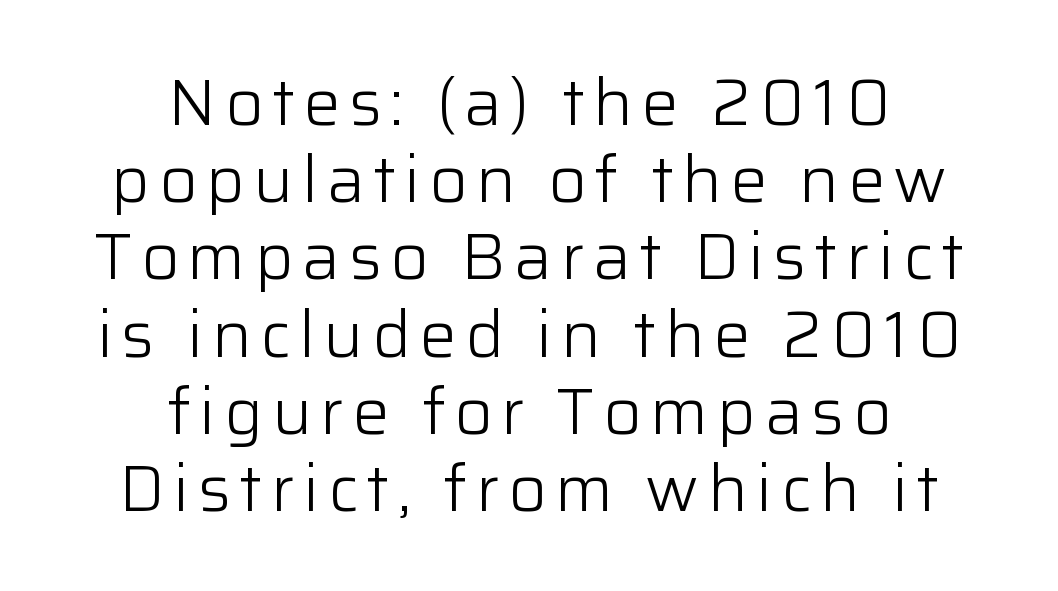
The image shows 66 px light sans-serif type, upright; set centered, line spacing 1.17x, not underlined; low stroke contrast and a medium x-height.
